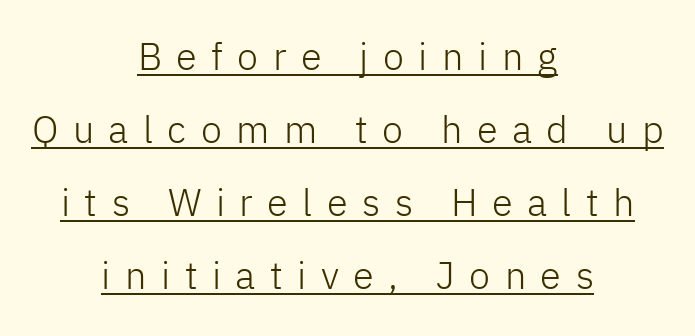
{"serif": "no", "italic": "no", "bold": "no", "weight": "light", "width": "normal", "stroke_contrast": "low", "x_height": "medium", "monospaced": "no", "underline": "yes", "align": "center", "line_spacing": "loose", "line_spacing_ratio": 1.92, "letter_spacing": "wide", "letter_spacing_em": 0.38, "glyph_px": 38}
